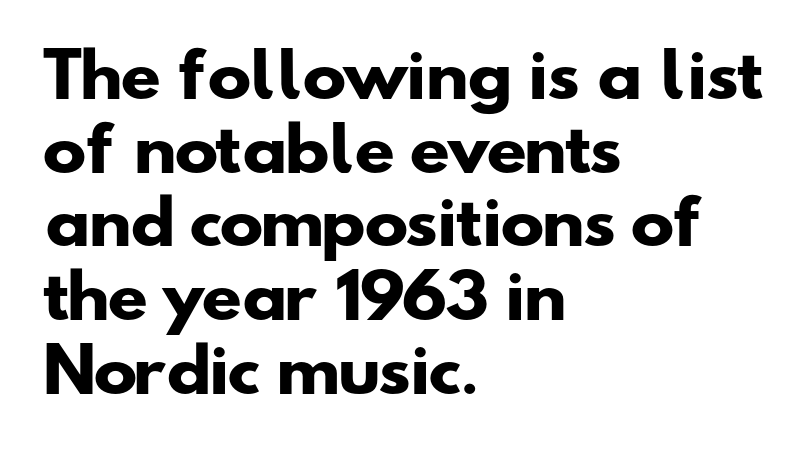
Q: Is the text bold? A: Yes.
Q: Is the typeface a serif or a sans-serif typeface? A: Sans-serif.
Q: Is the text underlined? A: No.
Q: How is the paragraph aligned? A: Left-aligned.
Q: Is the spacing between letters normal or unusually wide? A: Normal.
Q: Is the spacing between lines tight, normal or loose? A: Normal.
Q: Width (condensed, normal, or wide)? A: Wide.
Q: Stroke contrast? A: Low.
Q: x-height? A: Small.
Q: Monospaced? A: No.
